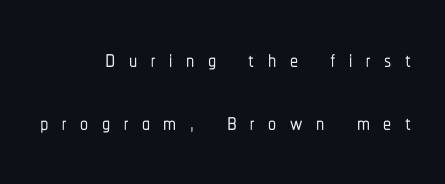
A great deal of white space separates one row of letters from the next. Serifs: no, the terminals of the letterforms are clean. The lines are quadded right. In terms of posture, this sample is upright. Spacing between characters has been opened up far beyond the box default.
